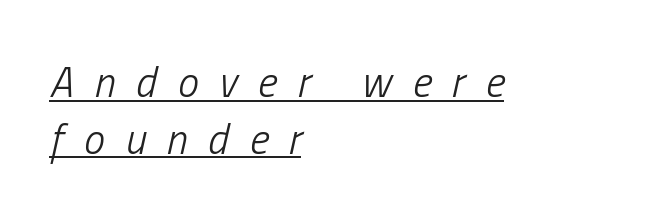
{"italic": "yes", "lean": "right", "slant_degrees": 13, "bold": "no", "weight": "light", "width": "condensed", "stroke_contrast": "low", "x_height": "medium", "monospaced": "no", "underline": "yes", "align": "left", "line_spacing": "normal", "line_spacing_ratio": 1.35, "letter_spacing": "wide", "letter_spacing_em": 0.49, "glyph_px": 42}
